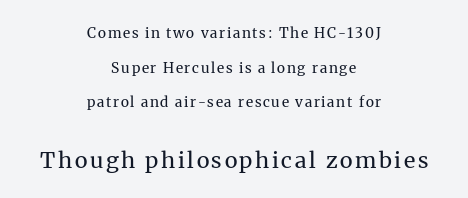
Q: Is the text bold? A: No.
Q: Is the text italic (slanted)? A: No, it is upright.
Q: Is the text underlined? A: No.
Q: How is the paragraph aligned? A: Centered.
Q: Is the spacing between lines tight, normal or loose? A: Loose.
Q: Which block of text is set in a larger size, the first (top) or the second (bottom)? A: The second (bottom) one.
